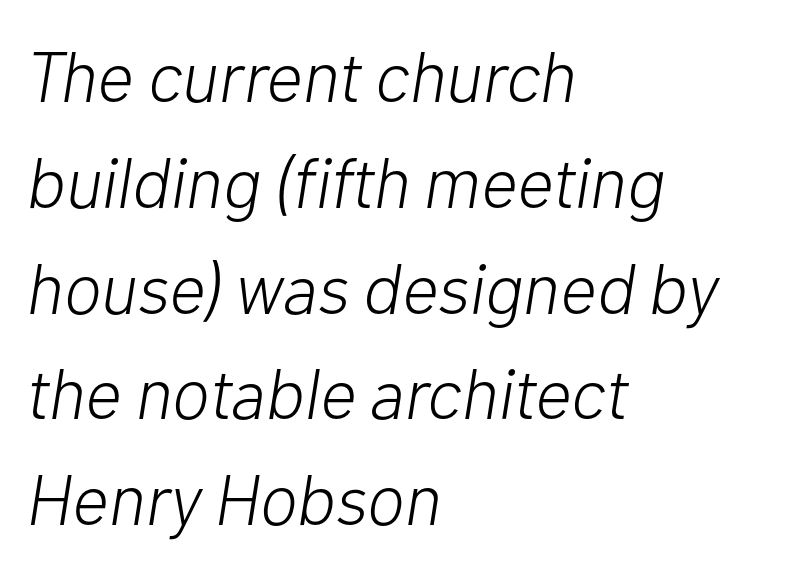
The image shows 71 px light type, italic (leaning right); set left-aligned, normal line spacing (1.49x), normal letter spacing, not underlined; low stroke contrast and a medium x-height.
